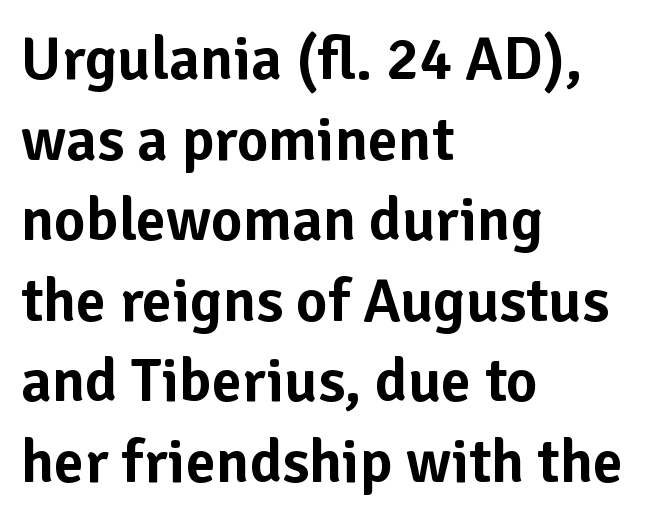
The passage shown has conventional tracking throughout. A roman cut, with each character standing at attention. Each letter keeps its own natural width here, so spacing adapts to shape. All the whitespace from short lines collects on the right. The designer left line spacing at the default. Rule under the text: the space is simply empty.
